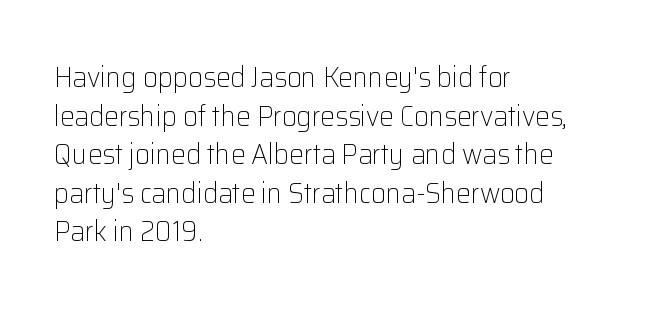
The image shows 29 px light sans-serif type, upright; set left-aligned, normal line spacing (1.33x), normal letter spacing, not underlined; low stroke contrast and a medium x-height.
